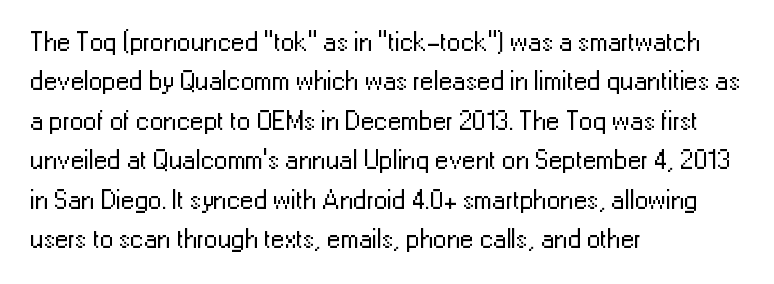
Quick note: not italic, upright. Is the stroke heavy? The answer is a plain regular-or-lighter. The setting favours the left margin, as ordinary paragraphs usually do. Has an underline been added? It has not. Tracking here is standard; glyphs follow each other at the usual distance. Line spacing here is normal.
